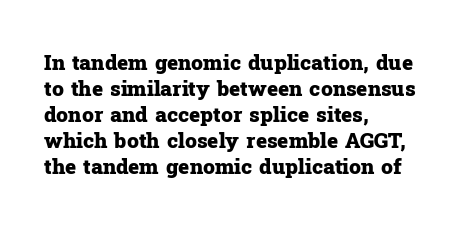
{"italic": "no", "bold": "yes", "underline": "no", "align": "left", "line_spacing_ratio": 1.24, "letter_spacing": "normal", "letter_spacing_em": 0.0, "glyph_px": 21}
